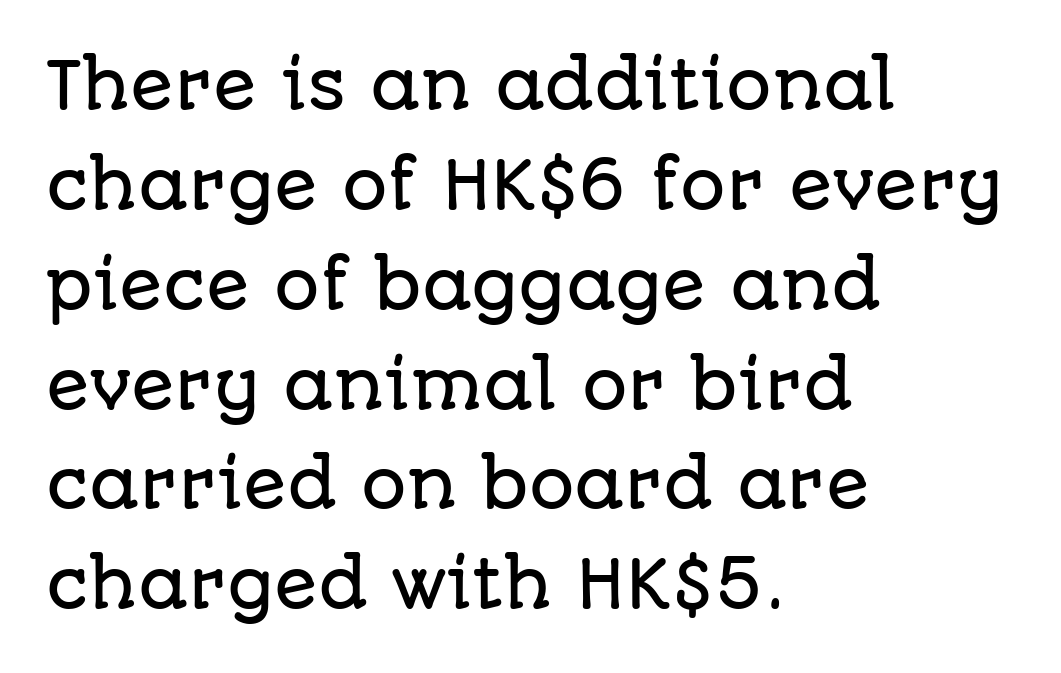
Q: Is the text italic (slanted)? A: No, it is upright.
Q: Is the typeface a serif or a sans-serif typeface? A: Sans-serif.
Q: Is the text underlined? A: No.
Q: How is the paragraph aligned? A: Left-aligned.
Q: Is the spacing between letters normal or unusually wide? A: Normal.
Q: Is the spacing between lines tight, normal or loose? A: Normal.
Q: Width (condensed, normal, or wide)? A: Normal.
Q: Stroke contrast? A: Low.
Q: x-height? A: Large.
Q: Monospaced? A: No.
